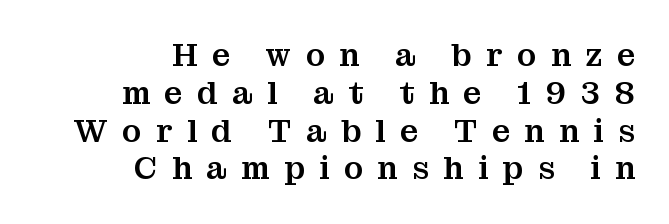
Q: Is the text italic (slanted)? A: No, it is upright.
Q: Is the typeface a serif or a sans-serif typeface? A: Serif.
Q: Is the text underlined? A: No.
Q: How is the paragraph aligned? A: Right-aligned.
Q: Is the spacing between letters normal or unusually wide? A: Unusually wide.
Q: Width (condensed, normal, or wide)? A: Normal.
Q: Stroke contrast? A: Medium.
Q: x-height? A: Medium.
Q: Monospaced? A: No.
